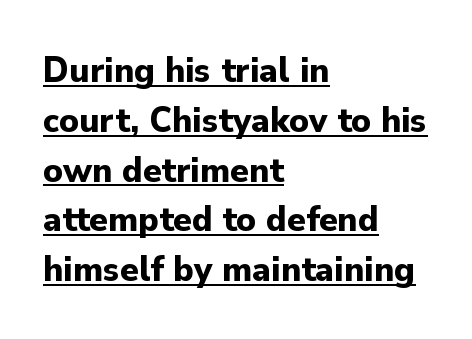
The image shows 38 px bold sans-serif type, upright; set left-aligned, normal line spacing (1.31x), normal letter spacing, underlined; low stroke contrast and a small x-height.
